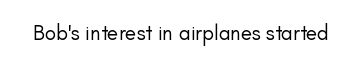
The passage shown is not underscored anywhere. The font's upright variant was chosen for this text. Stems here are at most as thick as an everyday book face. Observe the ordinary spacing: letters are neighbours, not strangers.
